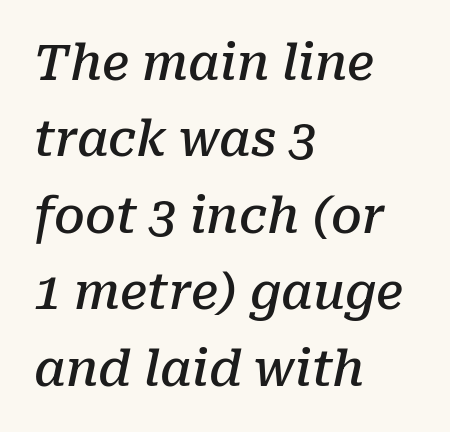
The image shows 49 px semibold serif type, italic (leaning right); set left-aligned, normal line spacing (1.56x), normal letter spacing, not underlined; low stroke contrast and a medium x-height.
